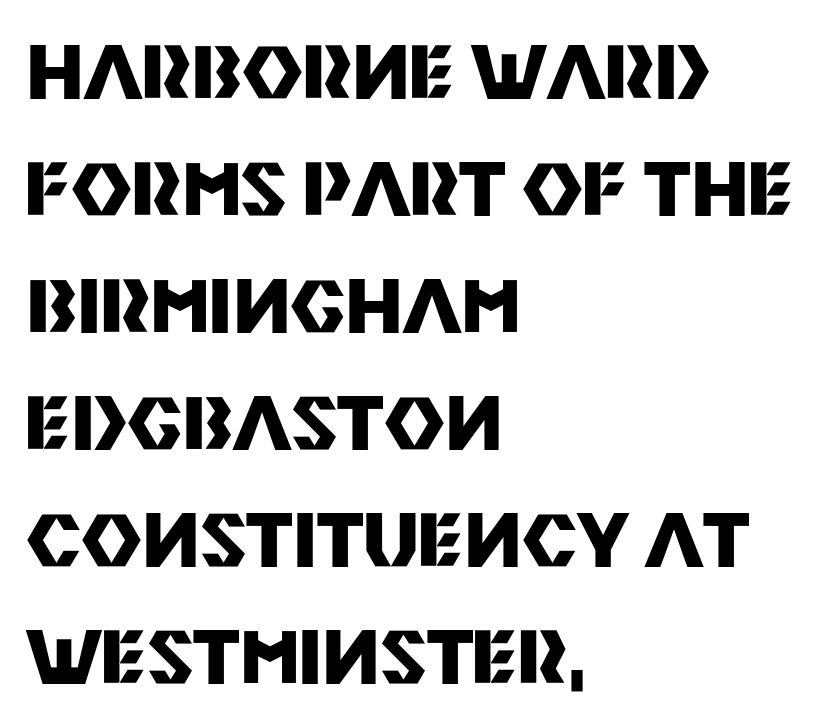
The image shows 74 px heavy sans-serif type, upright; set left-aligned, normal line spacing (1.58x), normal letter spacing, not underlined; medium stroke contrast and a large x-height.
